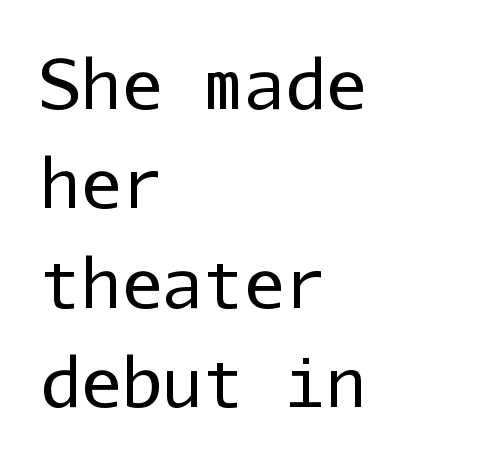
Does the leading feel generous? No, just average. Unmarked baselines from the first word to the last. The weight would be labelled regular, book, light, or lighter still. Teacher's note: observe the even left margin — that is flush-left alignment. Each letter's strokes conclude bluntly, with no projecting serifs. A typesetter would call this monospace, since all characters share one set width.
